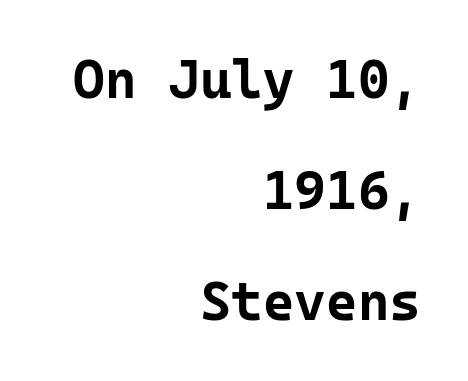
Q: Is the text bold? A: Yes.
Q: Is the text italic (slanted)? A: No, it is upright.
Q: Is the typeface a serif or a sans-serif typeface? A: Sans-serif.
Q: Is the text underlined? A: No.
Q: How is the paragraph aligned? A: Right-aligned.
Q: Is the spacing between letters normal or unusually wide? A: Normal.
Q: Is the spacing between lines tight, normal or loose? A: Loose.
Q: Width (condensed, normal, or wide)? A: Normal.
Q: Stroke contrast? A: Low.
Q: x-height? A: Medium.
Q: Monospaced? A: Yes.
